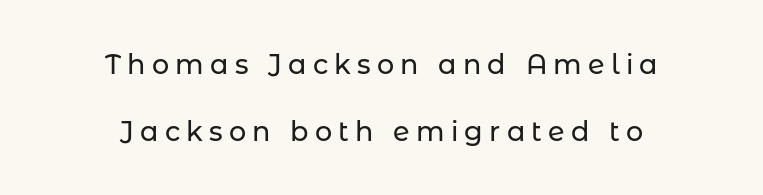
Ordinary non-slanted type is in use. Glyph-to-glyph distance is far greater than everyday printed text. In terms of leading, this rendering errs on the spacious side. One-word summary of the alignment: center.
